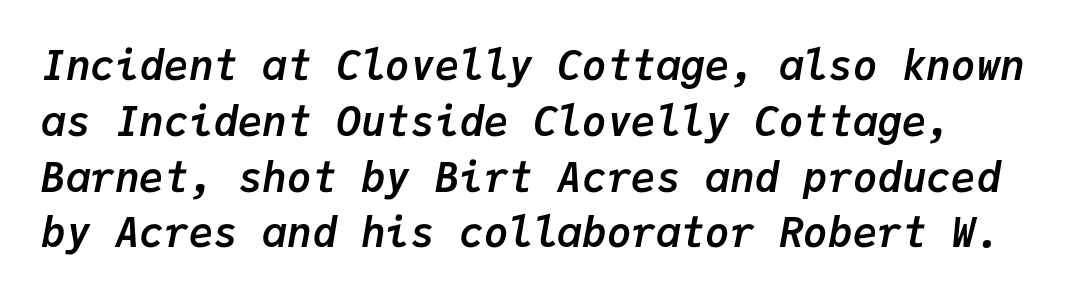
The typography opts for an oblique posture over an upright one. The tracking reads as untouched default to a designer's eye. Compared with typical paragraphs, the rows here are spaced about the same. This rendering features lettering with no underline. Fixed-width glyphs throughout — classic coding-font behaviour. The sample has been set heavy, in full bold.
